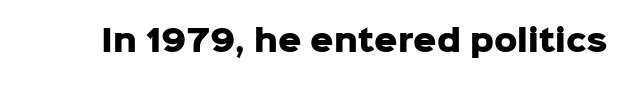
{"serif": "no", "italic": "no", "bold": "yes", "weight": "heavy", "width": "normal", "stroke_contrast": "low", "x_height": "medium", "monospaced": "no", "underline": "no", "letter_spacing": "normal", "letter_spacing_em": 0.0, "glyph_px": 29}
